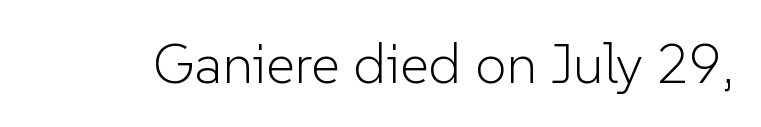
Q: Is the text bold? A: No.
Q: Is the text italic (slanted)? A: No, it is upright.
Q: Is the typeface a serif or a sans-serif typeface? A: Sans-serif.
Q: Is the text underlined? A: No.
Q: Is the spacing between letters normal or unusually wide? A: Normal.
Q: Width (condensed, normal, or wide)? A: Normal.
Q: Stroke contrast? A: Low.
Q: x-height? A: Medium.
Q: Monospaced? A: No.
